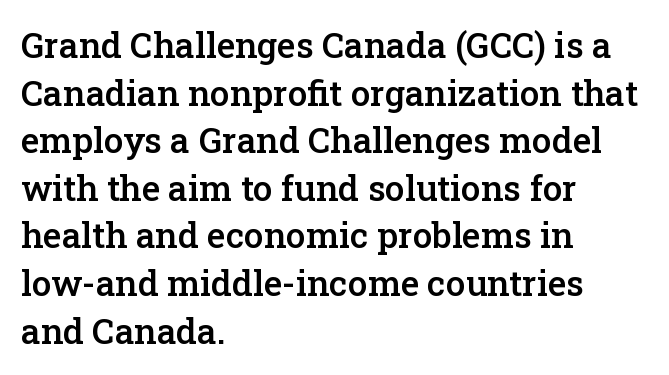
The image shows 35 px semibold serif type, upright; set left-aligned, normal line spacing (1.36x), normal letter spacing, not underlined; low stroke contrast and a medium x-height.
